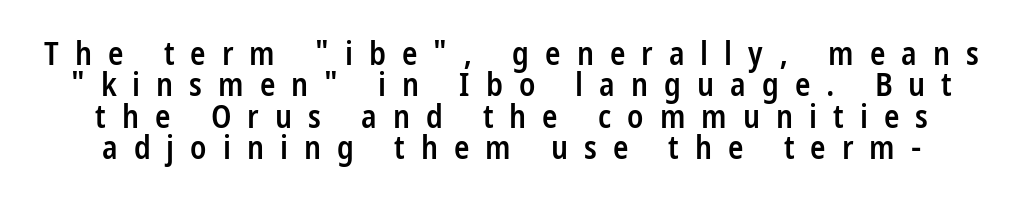
{"serif": "no", "italic": "no", "bold": "semi", "weight": "semibold", "width": "condensed", "stroke_contrast": "low", "x_height": "medium", "monospaced": "no", "underline": "no", "line_spacing": "tight", "line_spacing_ratio": 0.98, "letter_spacing": "wide", "letter_spacing_em": 0.5, "glyph_px": 32}
